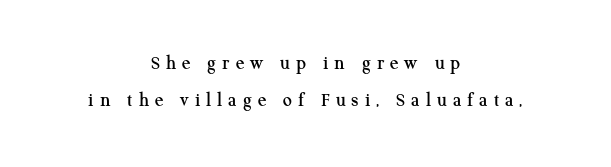
The image shows 20 px text type, upright; set centered, line spacing 1.87x, unusually wide letter spacing (+0.3 em), not underlined.
